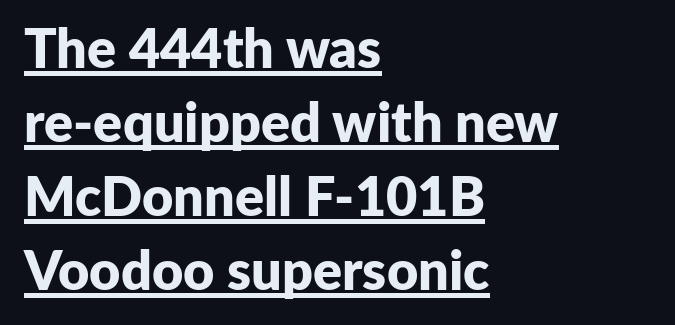
The image shows 54 px bold sans-serif type, upright; set left-aligned, normal line spacing (1.37x), normal letter spacing, underlined; low stroke contrast and a medium x-height.
